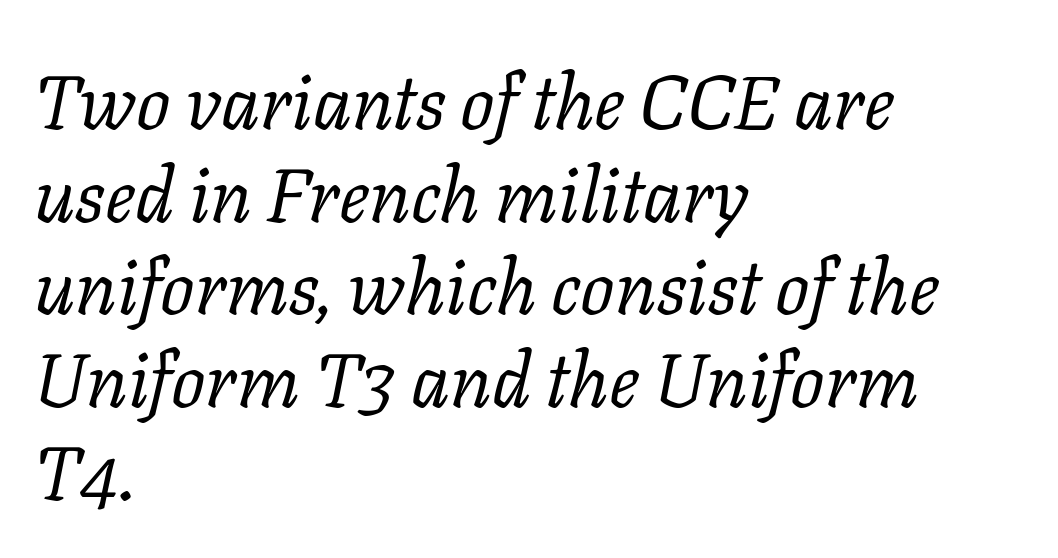
No word sits above an underline. You could not count columns in this text — the font is proportionally spaced. These glyphs show unthickened strokes, regular width or finer. The whole block is typeset with a tilt.
